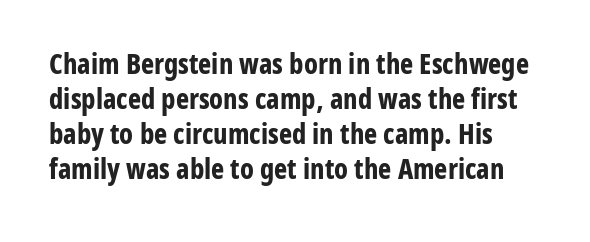
Q: Is the text bold? A: Yes.
Q: Is the text italic (slanted)? A: No, it is upright.
Q: Is the typeface a serif or a sans-serif typeface? A: Sans-serif.
Q: Is the text underlined? A: No.
Q: Is the spacing between letters normal or unusually wide? A: Normal.
Q: Is the spacing between lines tight, normal or loose? A: Normal.
Q: Width (condensed, normal, or wide)? A: Condensed.
Q: Stroke contrast? A: Low.
Q: x-height? A: Medium.
Q: Monospaced? A: No.
